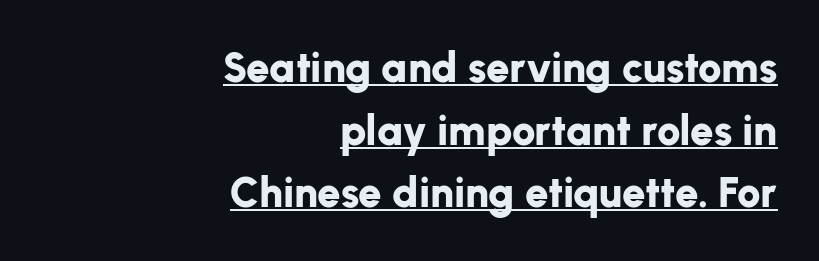
{"serif": "no", "italic": "no", "bold": "yes", "weight": "bold", "width": "normal", "stroke_contrast": "low", "x_height": "medium", "monospaced": "no", "underline": "yes", "align": "right", "line_spacing": "normal", "line_spacing_ratio": 1.49, "letter_spacing": "normal", "letter_spacing_em": 0.0, "glyph_px": 42}
